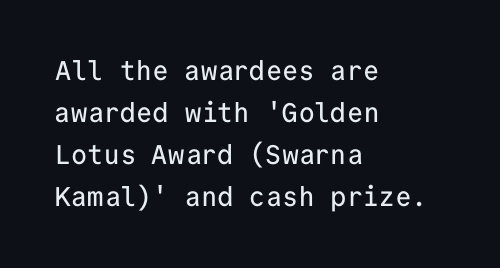
Quick note: underline off. The typesetter chose a ragged-right arrangement here. Posture: straight, roman, zero tilt. Leading: standard. Words appear dense and cohesive because spacing is normal.
